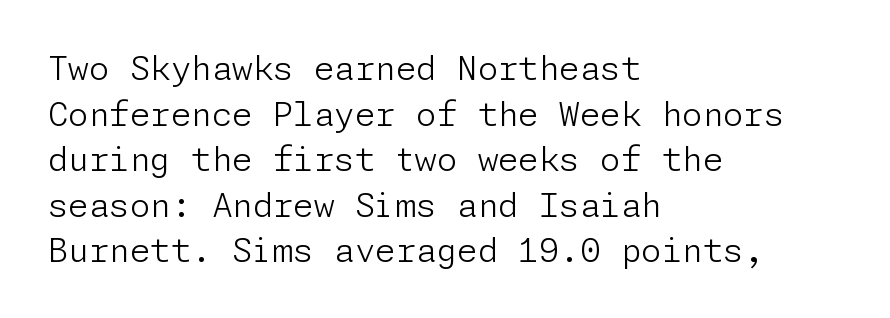
{"serif": "no", "italic": "no", "bold": "no", "weight": "light", "width": "normal", "stroke_contrast": "low", "x_height": "medium", "underline": "no", "align": "left", "line_spacing": "normal", "line_spacing_ratio": 1.38, "letter_spacing": "normal", "letter_spacing_em": 0.0, "glyph_px": 33}
